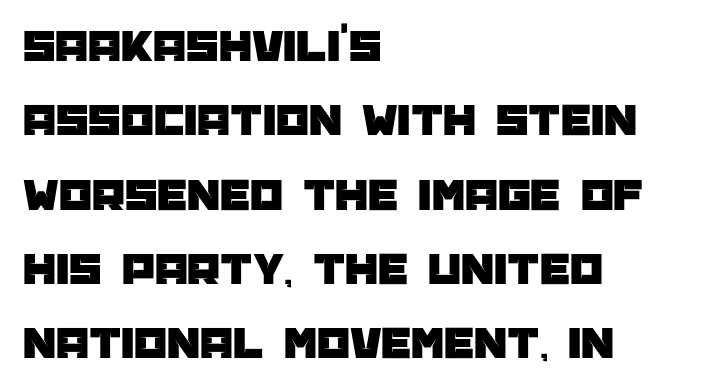
{"serif": "no", "italic": "no", "width": "normal", "stroke_contrast": "low", "x_height": "large", "monospaced": "no", "underline": "no", "align": "left", "line_spacing": "normal", "line_spacing_ratio": 1.58, "letter_spacing": "normal", "letter_spacing_em": 0.0, "glyph_px": 47}
